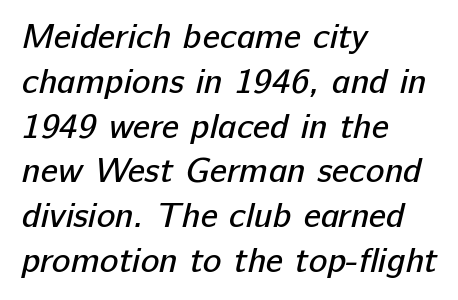
{"serif": "no", "bold": "no", "weight": "regular", "width": "normal", "stroke_contrast": "low", "x_height": "medium", "monospaced": "no", "underline": "no", "align": "left", "line_spacing": "normal", "line_spacing_ratio": 1.28, "letter_spacing": "normal", "letter_spacing_em": 0.0, "glyph_px": 35}
